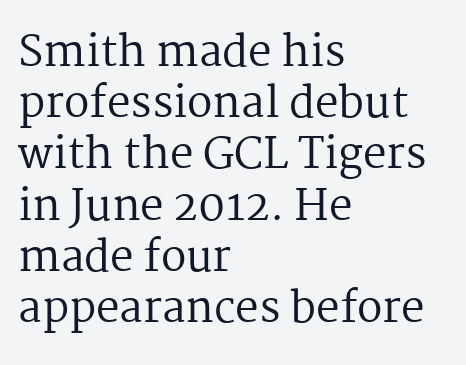
Q: Is the text bold? A: No.
Q: Is the text italic (slanted)? A: No, it is upright.
Q: Is the typeface a serif or a sans-serif typeface? A: Serif.
Q: Is the text underlined? A: No.
Q: How is the paragraph aligned? A: Left-aligned.
Q: Is the spacing between letters normal or unusually wide? A: Normal.
Q: Width (condensed, normal, or wide)? A: Normal.
Q: Stroke contrast? A: Medium.
Q: x-height? A: Medium.
Q: Monospaced? A: No.
